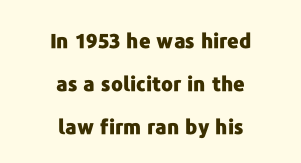
Q: Is the text bold? A: Yes.
Q: Is the text italic (slanted)? A: No, it is upright.
Q: Is the text underlined? A: No.
Q: How is the paragraph aligned? A: Centered.
Q: Is the spacing between letters normal or unusually wide? A: Normal.
Q: Is the spacing between lines tight, normal or loose? A: Loose.
